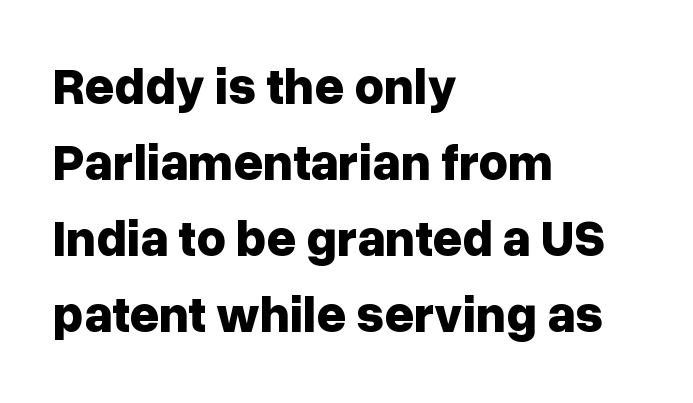
Q: Is the text bold? A: Yes.
Q: Is the text italic (slanted)? A: No, it is upright.
Q: Is the typeface a serif or a sans-serif typeface? A: Sans-serif.
Q: Is the text underlined? A: No.
Q: How is the paragraph aligned? A: Left-aligned.
Q: Is the spacing between letters normal or unusually wide? A: Normal.
Q: Is the spacing between lines tight, normal or loose? A: Normal.
Q: Width (condensed, normal, or wide)? A: Normal.
Q: Stroke contrast? A: Low.
Q: x-height? A: Medium.
Q: Monospaced? A: No.
